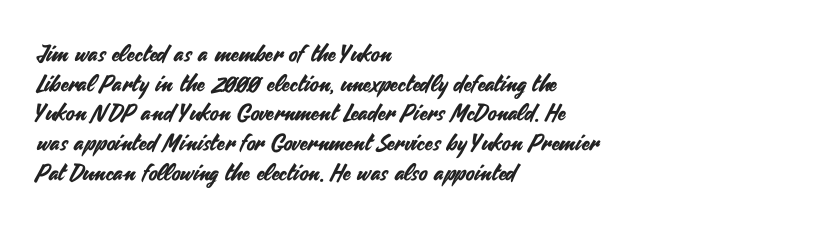
Q: Is the text italic (slanted)? A: Yes.
Q: Is the text underlined? A: No.
Q: How is the paragraph aligned? A: Left-aligned.
Q: Is the spacing between letters normal or unusually wide? A: Normal.
Q: Is the spacing between lines tight, normal or loose? A: Normal.
